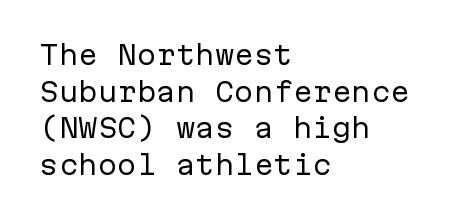
In CSS terms this would be text-align: left. The words here are not underlined. The font is comparable to plain body text, perhaps lighter. Every character sits straight up, as roman type does. The vertical gap from one line to the next is medium. Compared with typical body copy, the letter spacing here is the same.
